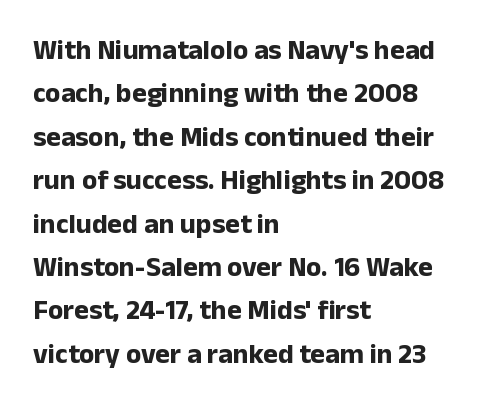
This sample uses plain, unmodified letter spacing. Pretty heavy lettering here — definitely bold. Descenders are the only things crossing below the line. I'd call this a sans setting — the letters go barefoot. Characters remain perfectly vertical along every line. Horizontally, the lines are justified to the leading edge only.
